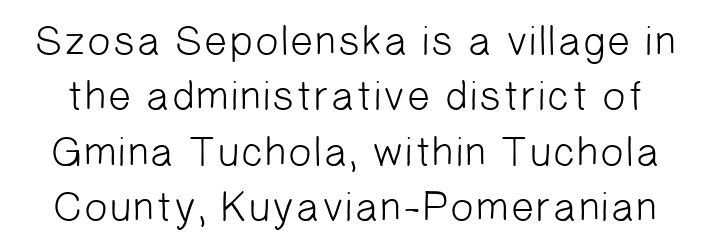
{"serif": "no", "bold": "no", "weight": "light", "width": "normal", "stroke_contrast": "low", "x_height": "medium", "monospaced": "no", "underline": "no", "line_spacing": "normal", "line_spacing_ratio": 1.32, "letter_spacing": "normal", "letter_spacing_em": 0.0, "glyph_px": 42}
